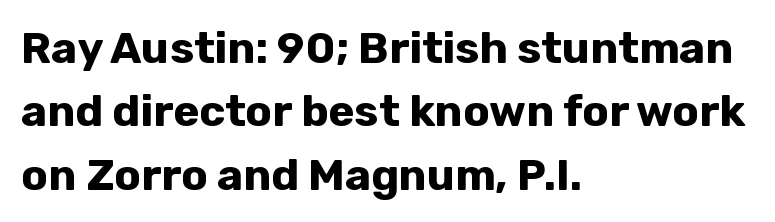
Where is the straight margin? On the left. The lettering holds an erect, upright posture throughout. Note the varied advance widths — an 'i' is clearly narrower than an 'm'. The space beneath each line is pristine and unruled. Check where the strokes stop: nothing finishes them off — pure sans.
